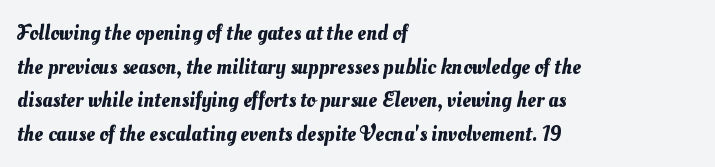
The tracking reads as untouched default to a designer's eye. Rule under the text: the space is simply empty. Leftover space on each line is placed entirely after the last word. The vertical gap from one line to the next is medium.
